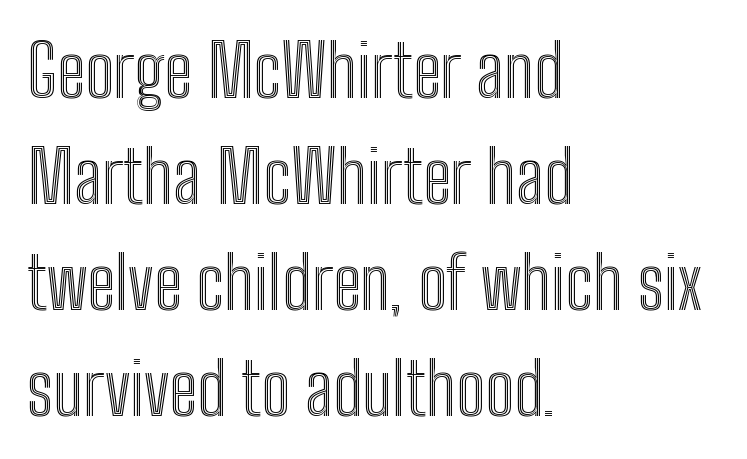
A roman cut, with each character standing at attention. What stands out about the letter spacing? Nothing — it is the standard amount. The leading is moderate, giving the passage an even texture. Descender tails drop into unmarked territory. This rendering uses left alignment, leaving the right contour irregular.
